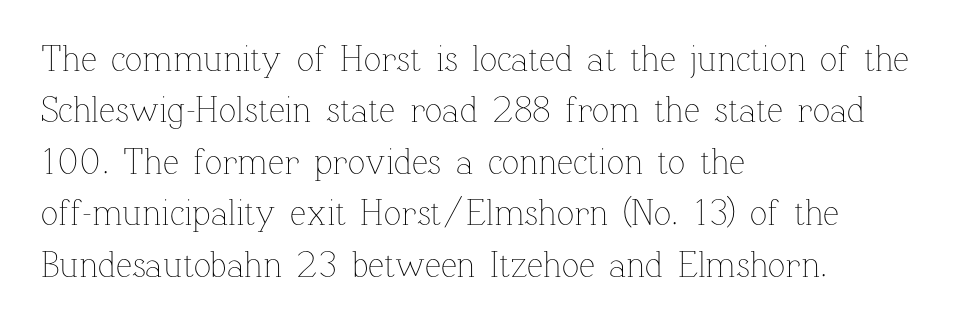
{"italic": "no", "bold": "no", "weight": "thin", "width": "normal", "stroke_contrast": "low", "x_height": "medium", "monospaced": "no", "underline": "no", "align": "left", "line_spacing": "normal", "line_spacing_ratio": 1.43, "letter_spacing": "normal", "letter_spacing_em": 0.0, "glyph_px": 36}
